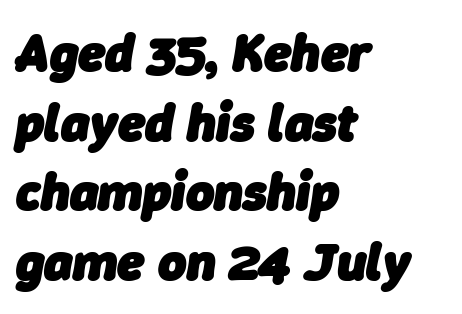
Students, observe: this is what conventionally led text looks like. This sample has the flowing, uneven cadence of proportional lettering. The glyphs are unaccompanied by any horizontal stroke below them. This is oblique type, the kind used for emphasis or titles. These lines stack with their left ends in a neat column. How are the letters spaced? Ordinarily, with no added tracking.
